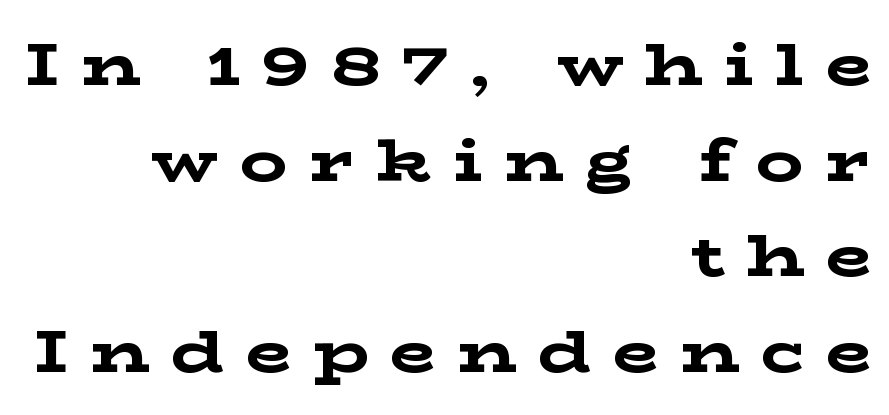
Display-style spreading of the glyphs; the letterfit is very open. Do the characters align in a grid? No, the font is proportional. This is the regular roman posture of the typeface. Whoever set this chose a conventional vertical rhythm. A bare baseline throughout the passage.
